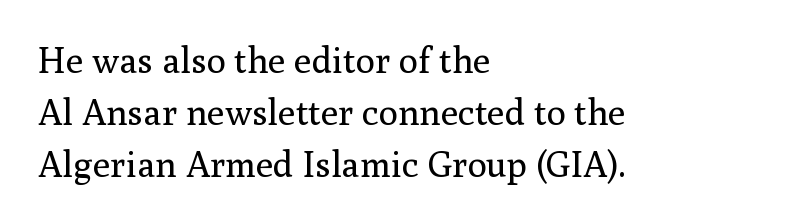
Q: Is the text bold? A: No.
Q: Is the text italic (slanted)? A: No, it is upright.
Q: Is the typeface a serif or a sans-serif typeface? A: Serif.
Q: Is the text underlined? A: No.
Q: How is the paragraph aligned? A: Left-aligned.
Q: Is the spacing between letters normal or unusually wide? A: Normal.
Q: Is the spacing between lines tight, normal or loose? A: Normal.
Q: Width (condensed, normal, or wide)? A: Normal.
Q: Stroke contrast? A: Medium.
Q: x-height? A: Medium.
Q: Monospaced? A: No.
